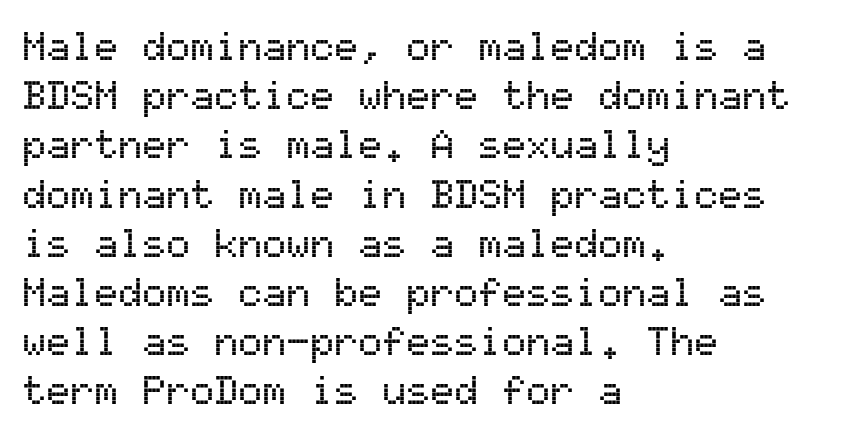
The zone under the glyphs is completely vacant. Short note: letters normally spaced. In CSS terms this would be text-align: left. These lines are rendered in a fixed-pitch font. Italic? Not at all — the glyphs are vertical. A sans-serif font was chosen for this passage.
